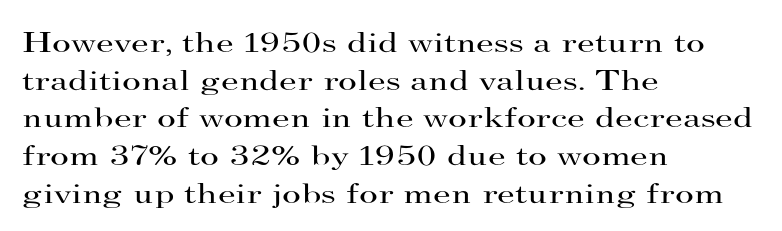
Q: Is the text bold? A: No.
Q: Is the text italic (slanted)? A: No, it is upright.
Q: Is the typeface a serif or a sans-serif typeface? A: Serif.
Q: Is the text underlined? A: No.
Q: How is the paragraph aligned? A: Left-aligned.
Q: Is the spacing between letters normal or unusually wide? A: Normal.
Q: Is the spacing between lines tight, normal or loose? A: Normal.
Q: Width (condensed, normal, or wide)? A: Wide.
Q: Stroke contrast? A: High.
Q: x-height? A: Small.
Q: Monospaced? A: No.
